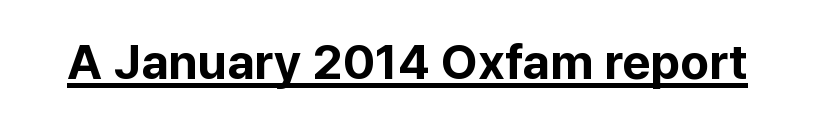
{"serif": "no", "italic": "no", "bold": "yes", "weight": "bold", "width": "normal", "stroke_contrast": "low", "x_height": "medium", "monospaced": "no", "underline": "yes", "letter_spacing": "normal", "letter_spacing_em": 0.0, "glyph_px": 49}
